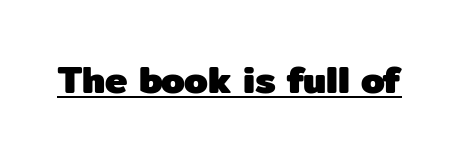
Q: Is the text bold? A: Yes.
Q: Is the text italic (slanted)? A: No, it is upright.
Q: Is the typeface a serif or a sans-serif typeface? A: Sans-serif.
Q: Is the text underlined? A: Yes.
Q: Is the spacing between letters normal or unusually wide? A: Normal.
Q: Width (condensed, normal, or wide)? A: Normal.
Q: Stroke contrast? A: Low.
Q: x-height? A: Medium.
Q: Monospaced? A: No.
